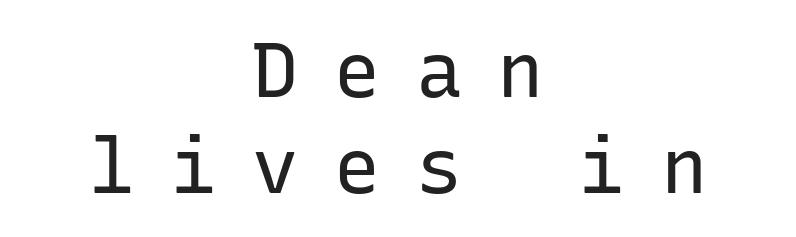
{"serif": "no", "italic": "no", "bold": "no", "weight": "regular", "width": "normal", "stroke_contrast": "low", "x_height": "medium", "monospaced": "yes", "underline": "no", "align": "center", "line_spacing": "normal", "line_spacing_ratio": 1.25, "letter_spacing": "wide", "letter_spacing_em": 0.46, "glyph_px": 77}
